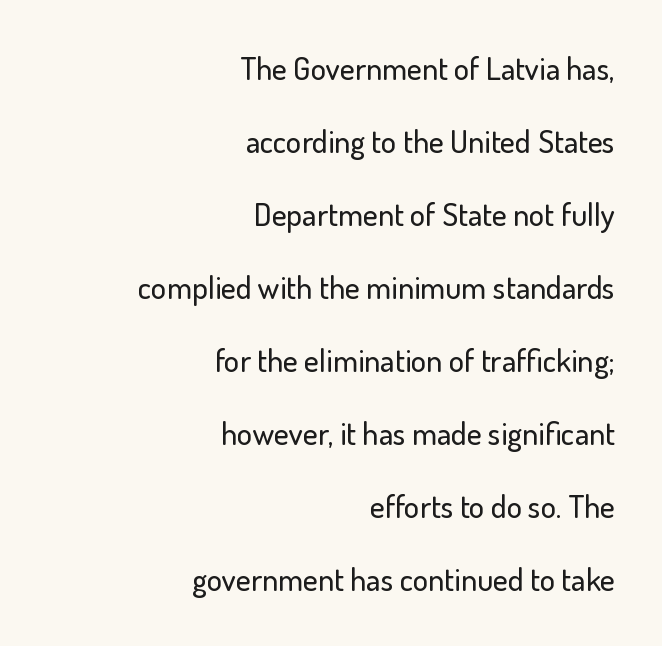
{"serif": "no", "italic": "no", "width": "normal", "stroke_contrast": "low", "x_height": "small", "monospaced": "no", "underline": "no", "align": "right", "line_spacing": "loose", "line_spacing_ratio": 2.28, "letter_spacing": "normal", "letter_spacing_em": 0.0, "glyph_px": 32}
